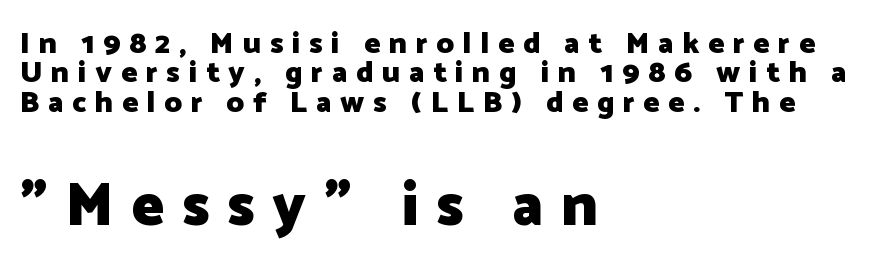
Casual observation: everything's shoved over to the left. Each word looks stretched out because of the extra space between its letters. The lines are packed closely together with very little leading. The area under the type is left untouched.
